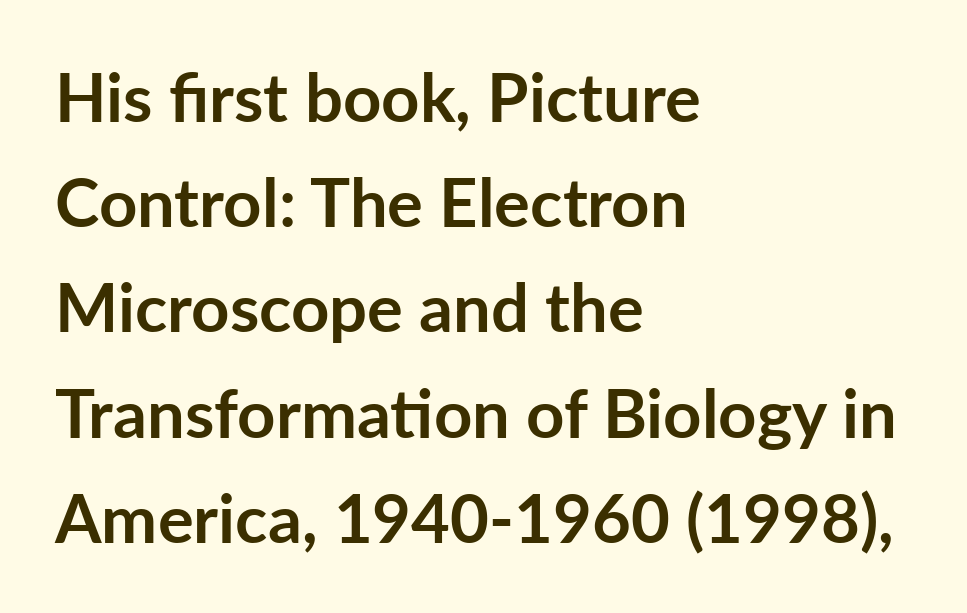
The image shows 67 px semibold sans-serif type, upright; set left-aligned, normal line spacing (1.57x), normal letter spacing, not underlined; low stroke contrast and a medium x-height.
